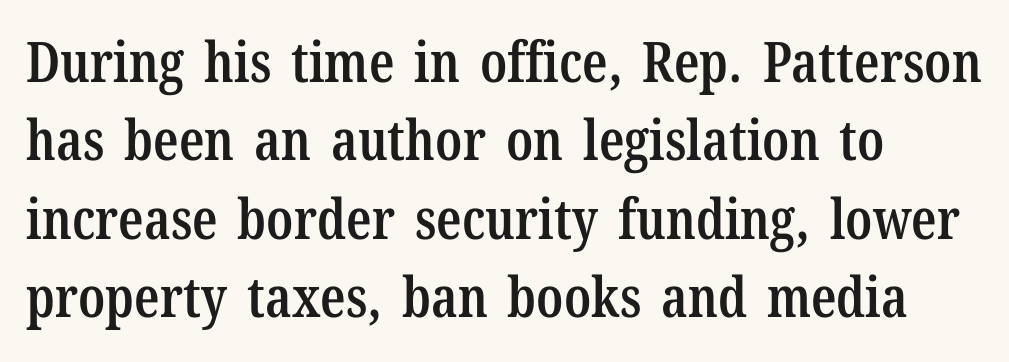
{"serif": "yes", "italic": "no", "bold": "semi", "weight": "semibold", "width": "condensed", "stroke_contrast": "low", "x_height": "medium", "monospaced": "no", "underline": "no", "align": "left", "line_spacing": "normal", "line_spacing_ratio": 1.4, "letter_spacing": "normal", "letter_spacing_em": 0.0, "glyph_px": 56}
